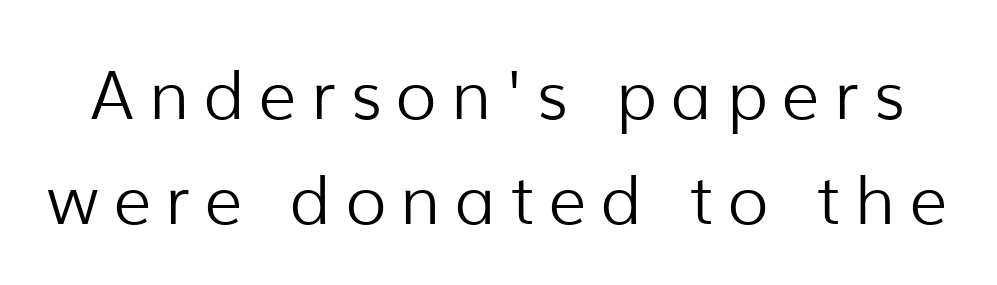
The rendering inserts visible extra space after every character. A light-to-regular cut is what we see here. The glyphs are unaccompanied by any horizontal stroke below them. Vertically, the passage feels balanced, rows spaced as you'd expect. The specimen reads as upright at a glance.
